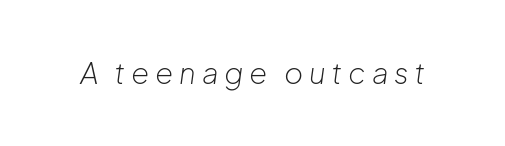
Q: Is the text bold? A: No.
Q: Is the text italic (slanted)? A: Yes, it leans right by about 8 degrees.
Q: Is the text underlined? A: No.
Q: Is the spacing between letters normal or unusually wide? A: Unusually wide.
Q: Width (condensed, normal, or wide)? A: Normal.
Q: Stroke contrast? A: Low.
Q: x-height? A: Medium.
Q: Monospaced? A: No.
